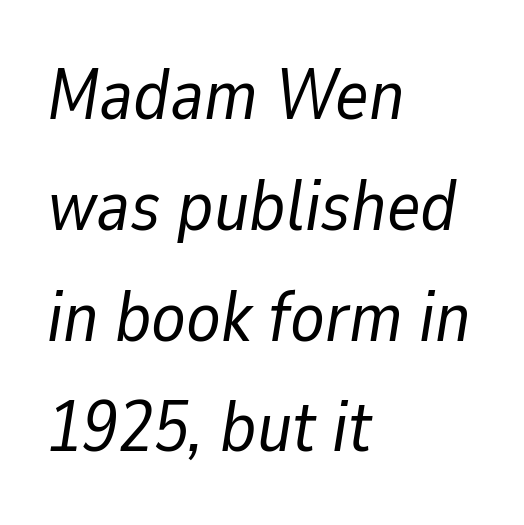
The image shows 71 px regular-weight type, italic (leaning right); set left-aligned, normal line spacing (1.56x), normal letter spacing, not underlined; low stroke contrast and a medium x-height.
